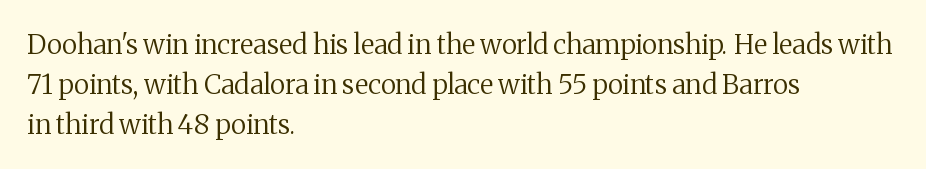
Italic: no, the glyphs are upright roman. Observe the ordinary spacing: letters are neighbours, not strangers. Line spacing here is normal. The zone under the glyphs is completely vacant. These lines stack with their left ends in a neat column.
